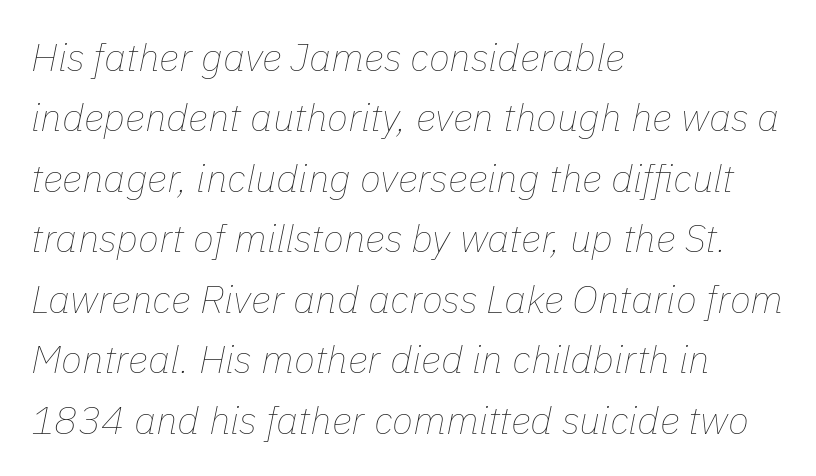
{"italic": "yes", "lean": "right", "slant_degrees": 11, "bold": "no", "weight": "thin", "width": "normal", "stroke_contrast": "low", "x_height": "medium", "monospaced": "no", "underline": "no", "align": "left", "line_spacing": "normal", "line_spacing_ratio": 1.55, "letter_spacing": "normal", "letter_spacing_em": 0.0, "glyph_px": 39}
